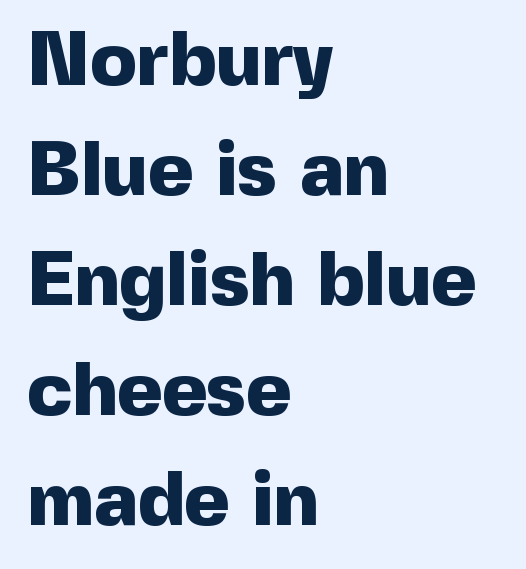
Q: Is the text bold? A: Yes.
Q: Is the text italic (slanted)? A: No, it is upright.
Q: Is the typeface a serif or a sans-serif typeface? A: Sans-serif.
Q: Is the text underlined? A: No.
Q: How is the paragraph aligned? A: Left-aligned.
Q: Is the spacing between letters normal or unusually wide? A: Normal.
Q: Is the spacing between lines tight, normal or loose? A: Normal.
Q: Width (condensed, normal, or wide)? A: Normal.
Q: x-height? A: Medium.
Q: Monospaced? A: No.
